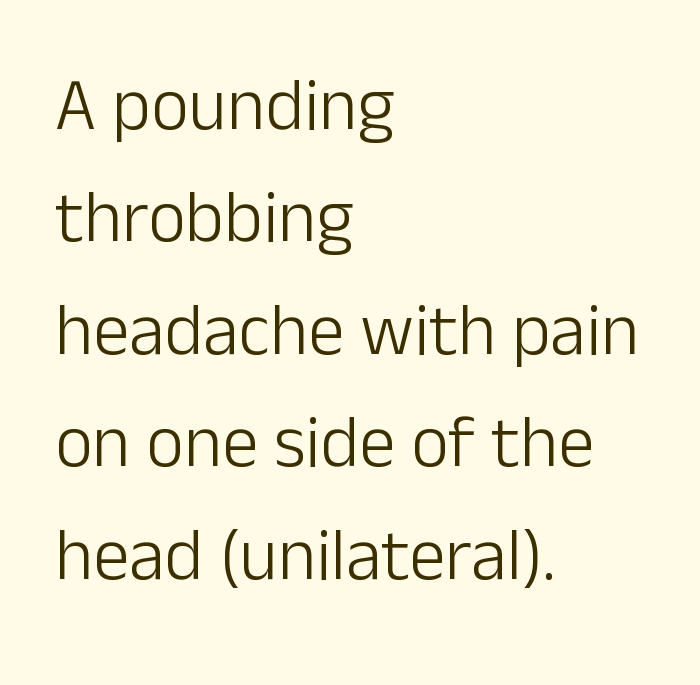
The specimen omits any rule beneath the text block's lines. Grotesque or geometric, the face here clearly has no serifs. Weight: in the light-to-regular range. Notice how descenders clear the ascenders below comfortably — that's standard leading. Horizontally, the lines are justified to the leading edge only.
